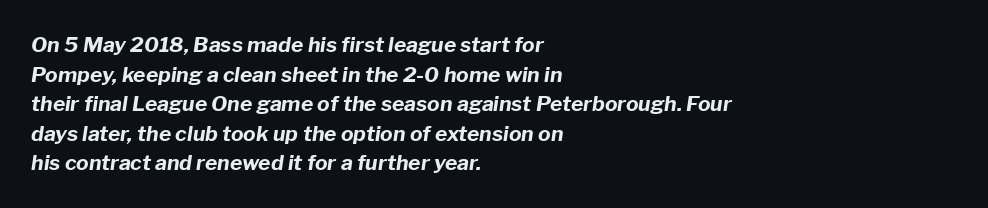
{"italic": "yes", "lean": "right", "slant_degrees": 8, "bold": "yes", "underline": "no", "align": "left", "line_spacing": "normal", "line_spacing_ratio": 1.41, "letter_spacing": "normal", "letter_spacing_em": 0.0, "glyph_px": 21}
